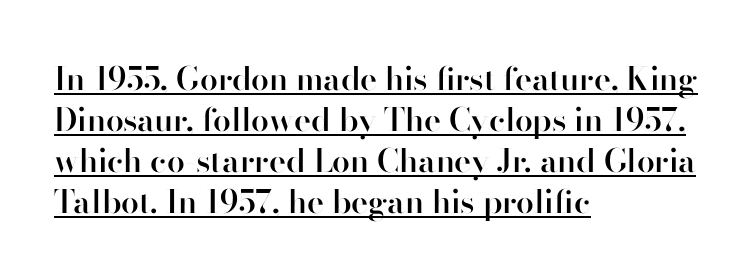
{"serif": "no", "italic": "no", "bold": "semi", "weight": "semibold", "width": "normal", "stroke_contrast": "high", "x_height": "small", "monospaced": "no", "underline": "yes", "align": "left", "line_spacing": "normal", "line_spacing_ratio": 1.28, "letter_spacing": "normal", "letter_spacing_em": 0.0, "glyph_px": 32}
